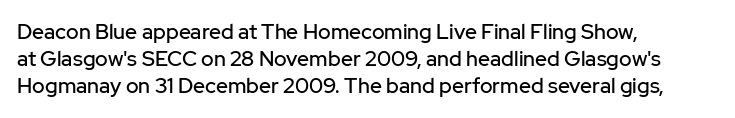
The image shows 21 px text type, upright; set left-aligned, normal line spacing (1.29x), normal letter spacing, not underlined.
